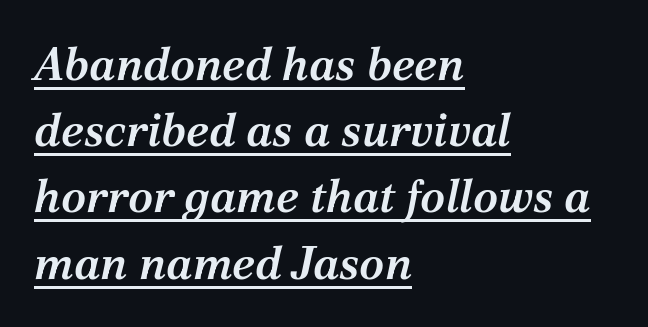
Q: Is the text bold? A: Semi-bold.
Q: Is the text italic (slanted)? A: Yes, it leans right by about 12 degrees.
Q: Is the typeface a serif or a sans-serif typeface? A: Serif.
Q: Is the text underlined? A: Yes.
Q: How is the paragraph aligned? A: Left-aligned.
Q: Is the spacing between letters normal or unusually wide? A: Normal.
Q: Is the spacing between lines tight, normal or loose? A: Normal.
Q: Width (condensed, normal, or wide)? A: Normal.
Q: Stroke contrast? A: Medium.
Q: x-height? A: Medium.
Q: Monospaced? A: No.
